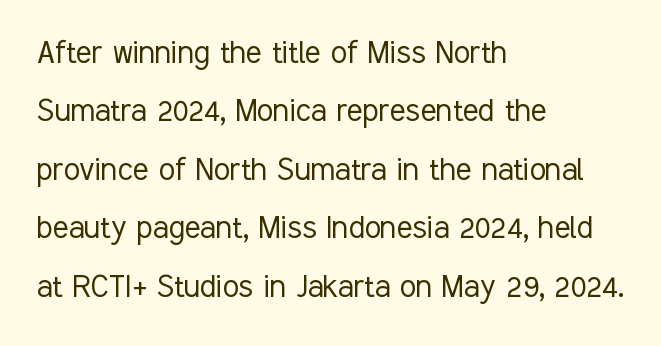
{"serif": "no", "italic": "no", "bold": "no", "weight": "light", "width": "condensed", "stroke_contrast": "low", "x_height": "medium", "monospaced": "no", "underline": "no", "align": "left", "line_spacing": "normal", "line_spacing_ratio": 1.58, "letter_spacing": "normal", "letter_spacing_em": 0.0, "glyph_px": 37}
